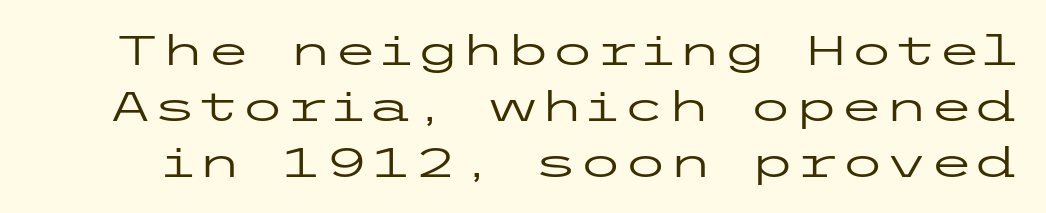
Q: Is the text bold? A: No.
Q: Is the text italic (slanted)? A: No, it is upright.
Q: Is the typeface a serif or a sans-serif typeface? A: Sans-serif.
Q: Is the text underlined? A: No.
Q: Is the spacing between letters normal or unusually wide? A: Normal.
Q: Is the spacing between lines tight, normal or loose? A: Normal.
Q: Width (condensed, normal, or wide)? A: Wide.
Q: Stroke contrast? A: Low.
Q: x-height? A: Medium.
